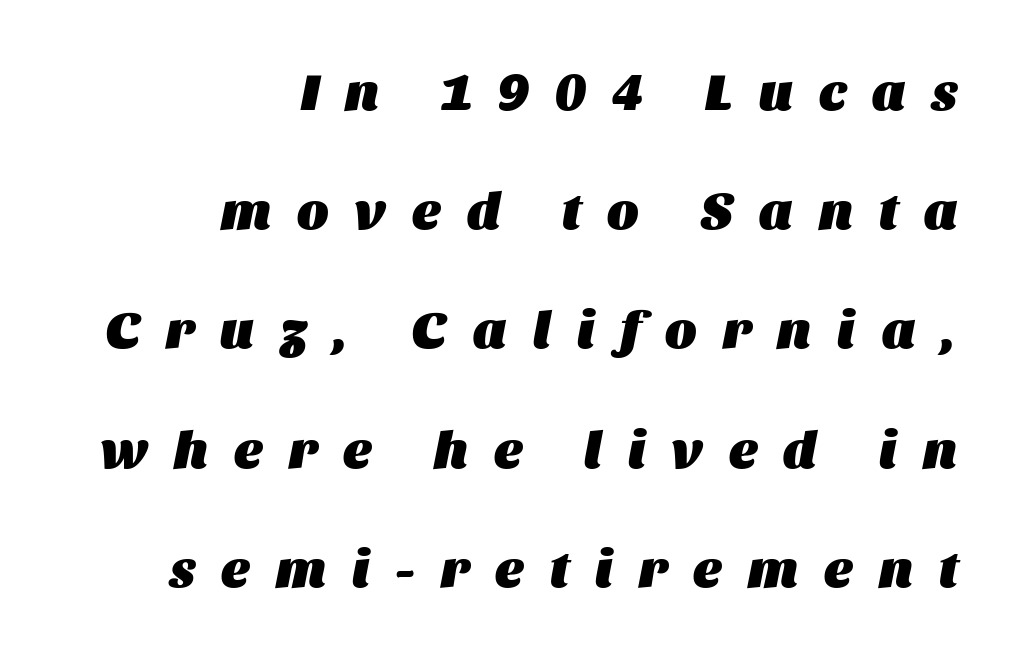
{"italic": "yes", "lean": "right", "slant_degrees": 11, "bold": "yes", "weight": "heavy", "width": "normal", "stroke_contrast": "medium", "x_height": "large", "monospaced": "no", "underline": "no", "align": "right", "line_spacing": "loose", "line_spacing_ratio": 2.25, "letter_spacing": "wide", "letter_spacing_em": 0.5, "glyph_px": 53}
